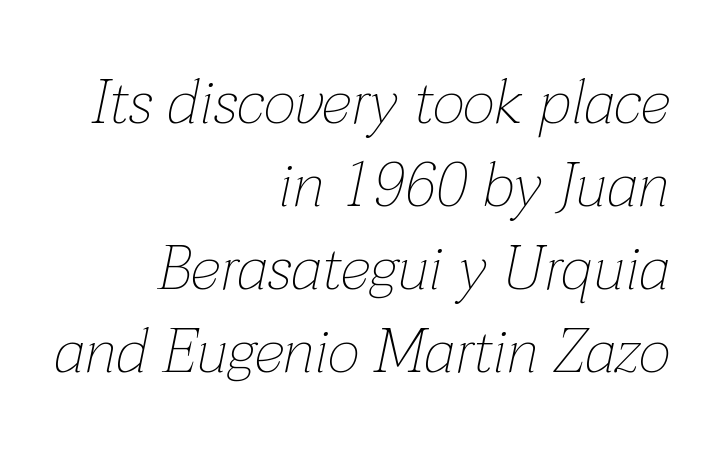
{"italic": "yes", "lean": "right", "slant_degrees": 12, "bold": "no", "weight": "thin", "width": "normal", "stroke_contrast": "low", "x_height": "medium", "monospaced": "no", "underline": "no", "align": "right", "line_spacing": "normal", "line_spacing_ratio": 1.34, "letter_spacing": "normal", "letter_spacing_em": 0.0, "glyph_px": 62}
